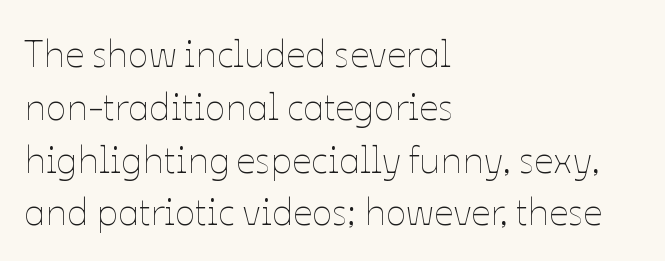
{"italic": "no", "bold": "no", "weight": "thin", "width": "normal", "stroke_contrast": "low", "x_height": "medium", "monospaced": "no", "underline": "no", "align": "left", "line_spacing": "normal", "line_spacing_ratio": 1.39, "letter_spacing": "normal", "letter_spacing_em": 0.0, "glyph_px": 38}
